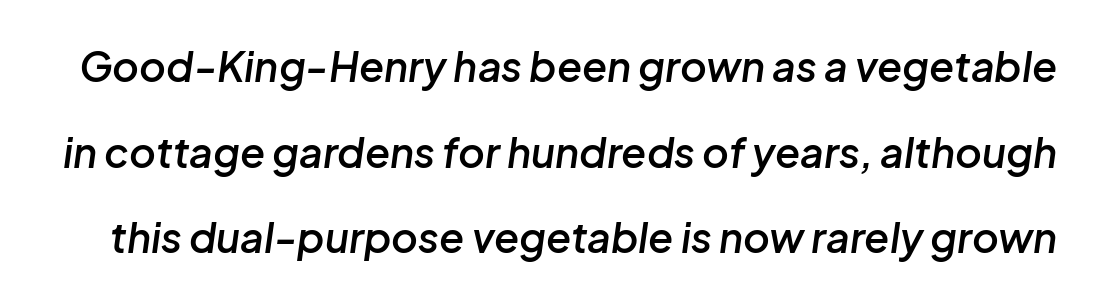
{"italic": "yes", "lean": "right", "slant_degrees": 8, "bold": "semi", "weight": "semibold", "width": "normal", "stroke_contrast": "low", "x_height": "medium", "monospaced": "no", "underline": "no", "line_spacing": "loose", "line_spacing_ratio": 2.09, "letter_spacing": "normal", "letter_spacing_em": 0.0, "glyph_px": 41}
